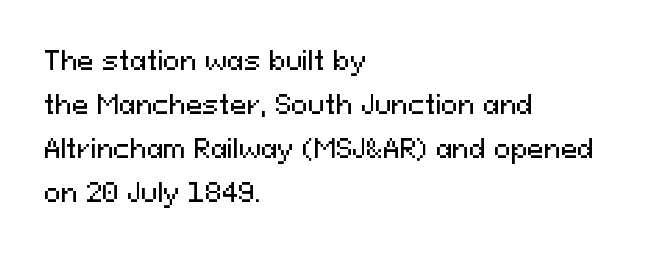
{"italic": "no", "underline": "no", "align": "left", "line_spacing_ratio": 1.76, "letter_spacing": "normal", "letter_spacing_em": 0.0, "glyph_px": 25}
